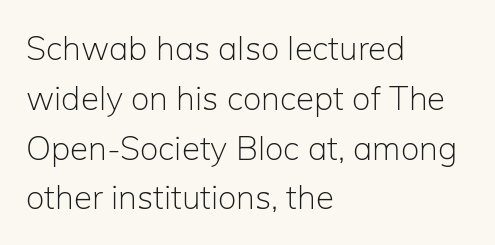
Just letters on the line, the space beneath them empty. Left-aligned paragraph, ragged on the right. No italicization has been applied; the sample stays upright. This sample uses a sans-serif face. Heaviness? Minimal to ordinary, like unemphasized prose.
